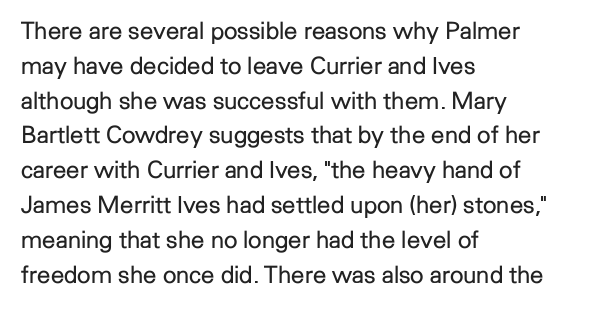
Summary of weight: not heavy and not bold. The passage shown stacks its lines at a standard gap. Upright lettering throughout. Tracking value appears to be zero — textbook default spacing.
